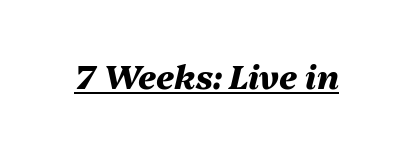
Q: Is the text bold? A: Yes.
Q: Is the text italic (slanted)? A: Yes, it leans right by about 13 degrees.
Q: Is the text underlined? A: Yes.
Q: Is the spacing between letters normal or unusually wide? A: Normal.
Q: Width (condensed, normal, or wide)? A: Normal.
Q: Stroke contrast? A: Medium.
Q: x-height? A: Medium.
Q: Monospaced? A: No.
